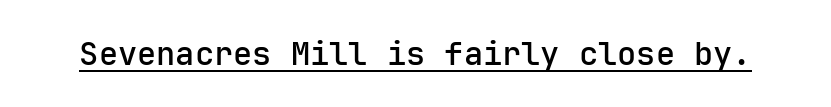
{"serif": "no", "italic": "no", "width": "normal", "stroke_contrast": "low", "x_height": "medium", "monospaced": "yes", "underline": "yes", "letter_spacing": "normal", "letter_spacing_em": 0.0, "glyph_px": 32}
